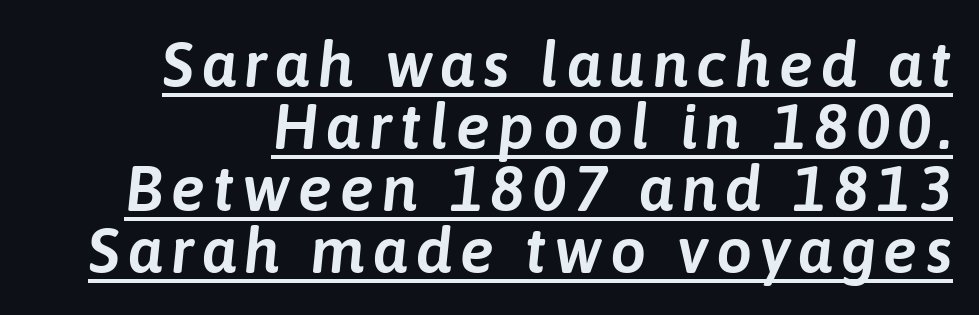
Q: Is the text italic (slanted)? A: Yes, it leans right by about 6 degrees.
Q: Is the text underlined? A: Yes.
Q: Is the spacing between lines tight, normal or loose? A: Tight.
Q: Width (condensed, normal, or wide)? A: Normal.
Q: Stroke contrast? A: Low.
Q: x-height? A: Medium.
Q: Monospaced? A: No.
